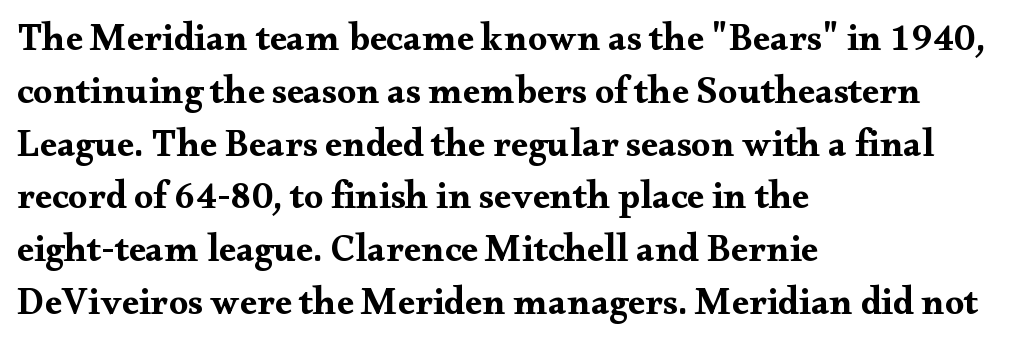
The image shows 38 px bold, wide serif type, upright; set left-aligned, normal line spacing (1.39x), normal letter spacing, not underlined; medium stroke contrast and a small x-height.
